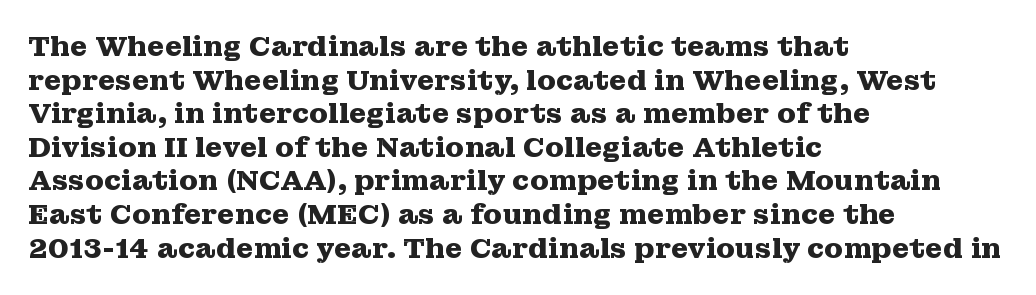
Q: Is the text bold? A: Yes.
Q: Is the text italic (slanted)? A: No, it is upright.
Q: Is the typeface a serif or a sans-serif typeface? A: Serif.
Q: Is the text underlined? A: No.
Q: How is the paragraph aligned? A: Left-aligned.
Q: Is the spacing between letters normal or unusually wide? A: Normal.
Q: Width (condensed, normal, or wide)? A: Wide.
Q: Stroke contrast? A: Medium.
Q: x-height? A: Medium.
Q: Monospaced? A: No.
